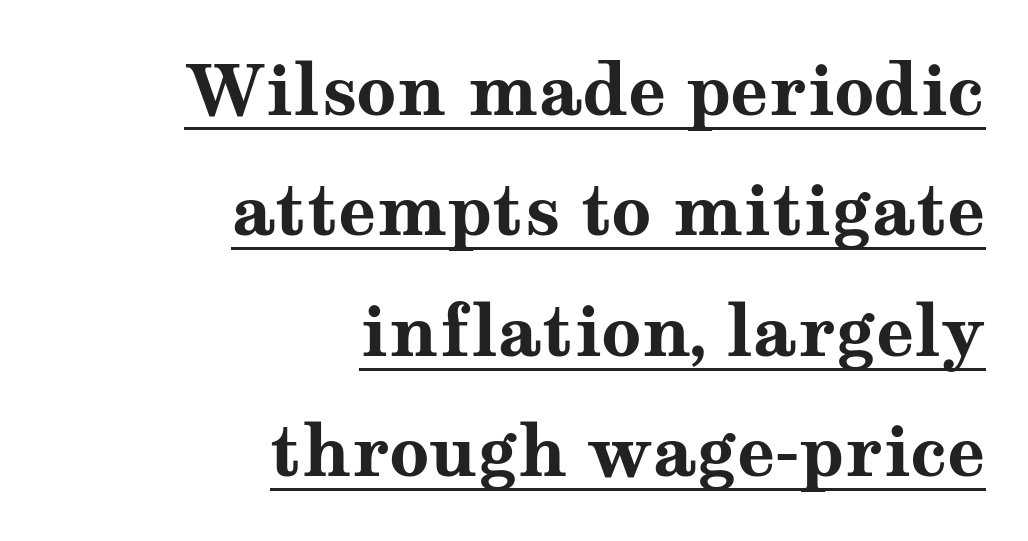
Rendered with straight, roman letterforms. Summary of weight: heavy, a full bold. The rendering anchors every line to the right-hand side. Honestly, the underline is the first thing you notice here.
